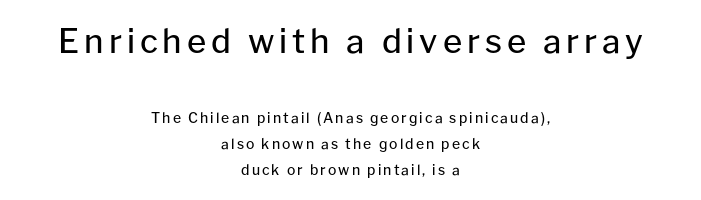
Q: Is the text bold? A: No.
Q: Is the text italic (slanted)? A: No, it is upright.
Q: Is the typeface a serif or a sans-serif typeface? A: Sans-serif.
Q: Is the text underlined? A: No.
Q: How is the paragraph aligned? A: Centered.
Q: Which block of text is set in a larger size, the first (top) or the second (bottom)? A: The first (top) one.
Q: Width (condensed, normal, or wide)? A: Normal.
Q: Stroke contrast? A: Low.
Q: x-height? A: Medium.
Q: Monospaced? A: No.
